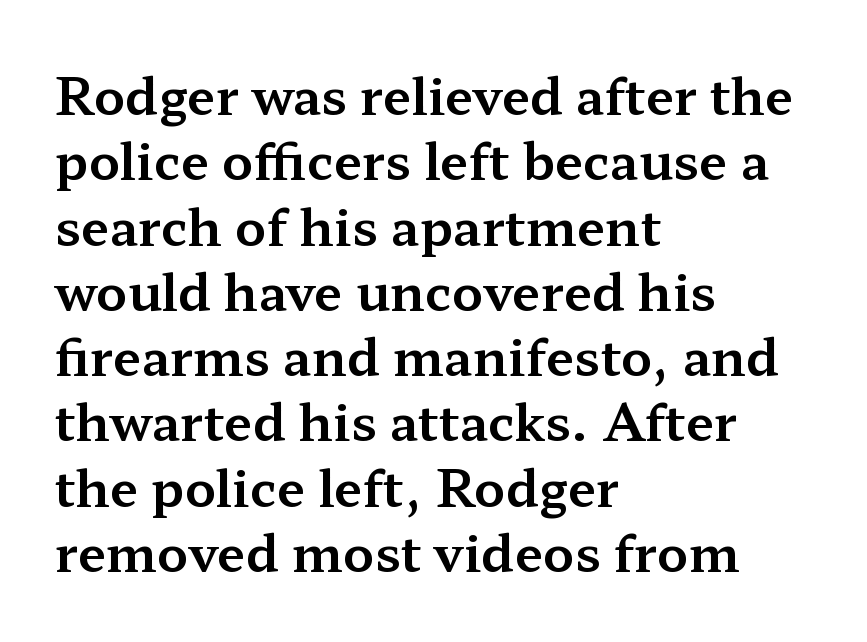
Line starts are locked; line ends wander. The zone under the glyphs is completely vacant. A roman cut, with each character standing at attention. Evenly set lines give the paragraph a standard silhouette. This is serif lettering, the kind often seen in printed books.
